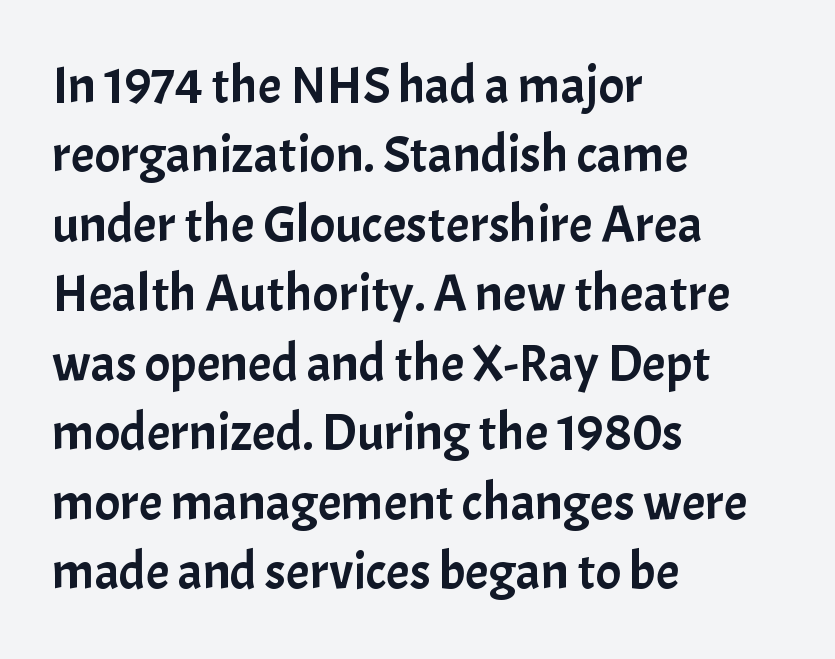
{"serif": "no", "italic": "no", "width": "normal", "stroke_contrast": "low", "x_height": "medium", "monospaced": "no", "underline": "no", "align": "left", "line_spacing": "normal", "line_spacing_ratio": 1.31, "letter_spacing": "normal", "letter_spacing_em": 0.0, "glyph_px": 53}
